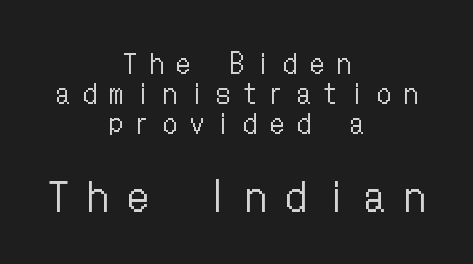
The image shows 40 px regular-weight, condensed type, upright; set centered, tight line spacing (1.12x), unusually wide letter spacing (+0.49 em), not underlined; the second (bottom) block is 1.48x larger; low stroke contrast and a medium x-height.
